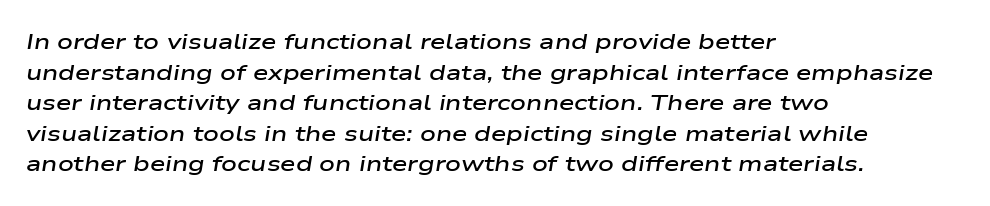
The image shows 22 px text type, italic (leaning right); set left-aligned, normal line spacing (1.39x), normal letter spacing, not underlined.
